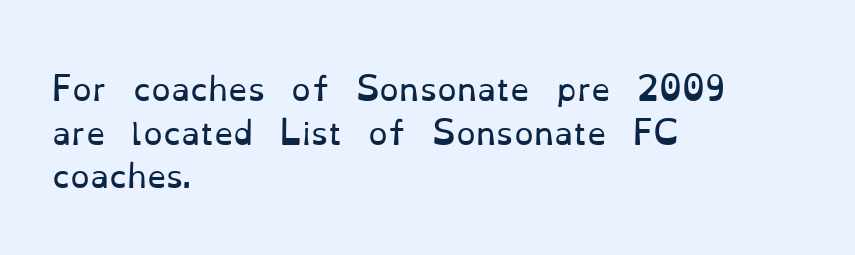
Q: Is the text bold? A: No.
Q: Is the text italic (slanted)? A: No, it is upright.
Q: Is the typeface a serif or a sans-serif typeface? A: Serif.
Q: Is the text underlined? A: No.
Q: How is the paragraph aligned? A: Left-aligned.
Q: Is the spacing between letters normal or unusually wide? A: Normal.
Q: Is the spacing between lines tight, normal or loose? A: Normal.
Q: Width (condensed, normal, or wide)? A: Normal.
Q: Stroke contrast? A: Low.
Q: x-height? A: Small.
Q: Monospaced? A: No.
